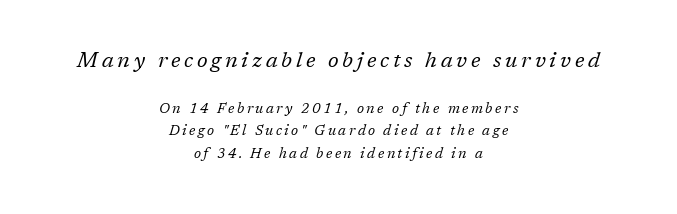
Here the first block reads like a headline and the second like body copy. The typesetting does not lean heavy: it is not bold. The vertical gap from one line to the next is medium. Horizontal alignment here is central, giving a formal, balanced look. Italic: yes, the glyphs are oblique.
